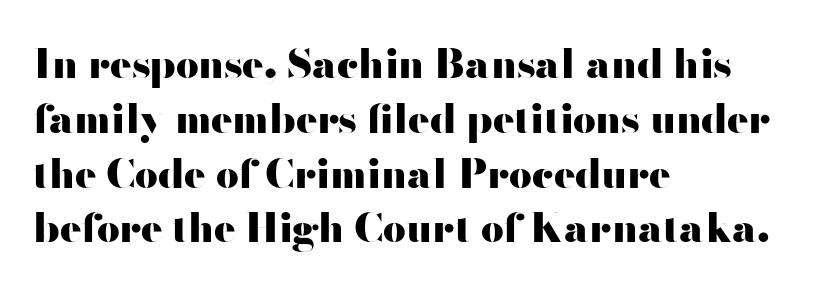
{"italic": "no", "bold": "yes", "weight": "heavy", "width": "wide", "stroke_contrast": "high", "x_height": "small", "monospaced": "no", "underline": "no", "align": "left", "line_spacing": "normal", "line_spacing_ratio": 1.37, "letter_spacing": "normal", "letter_spacing_em": 0.0, "glyph_px": 40}
